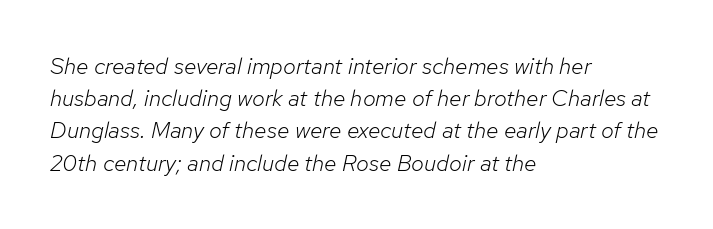
The image shows 23 px text type, italic (leaning right); set left-aligned, normal line spacing (1.4x), normal letter spacing, not underlined.
